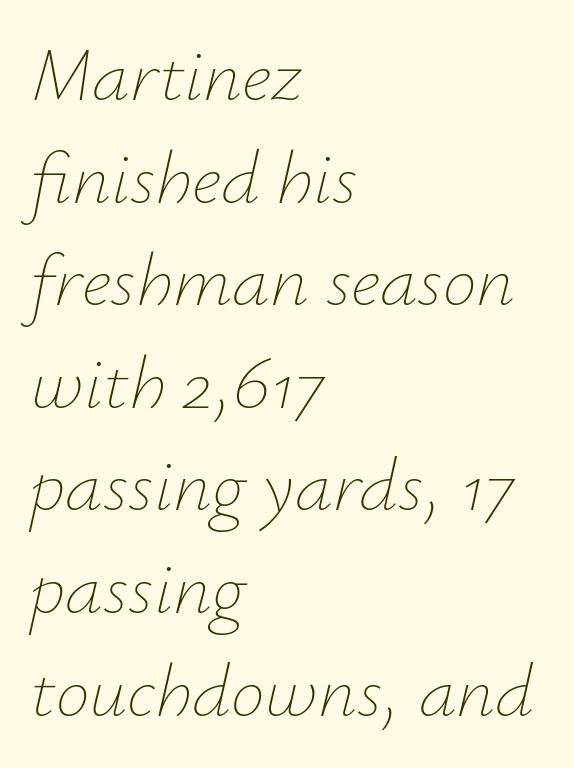
{"italic": "yes", "lean": "right", "slant_degrees": 12, "bold": "no", "weight": "thin", "width": "normal", "stroke_contrast": "low", "x_height": "small", "monospaced": "no", "underline": "no", "align": "left", "line_spacing": "normal", "line_spacing_ratio": 1.35, "letter_spacing": "normal", "letter_spacing_em": 0.0, "glyph_px": 76}
